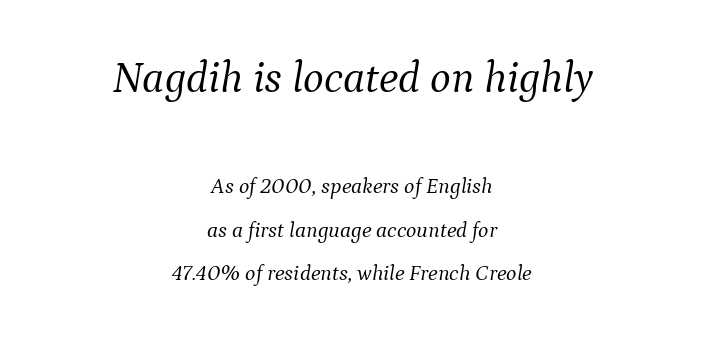
The image shows 44 px light serif type, italic (leaning right); set centered, loose line spacing (1.96x), normal letter spacing, not underlined; the first (top) block is 2.0x larger; medium stroke contrast and a medium x-height.
